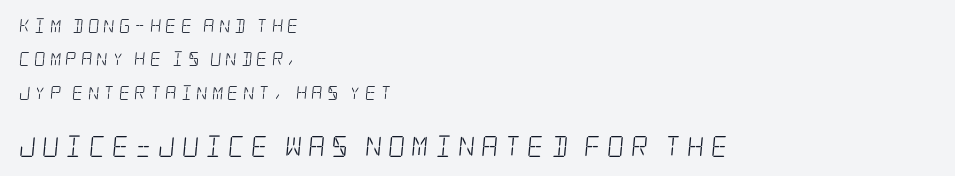
{"bold": "no", "underline": "no", "align": "left", "line_spacing": "loose", "line_spacing_ratio": 2.38, "letter_spacing": "wide", "letter_spacing_em": 0.29, "larger_block": "second", "size_ratio": 1.5, "glyph_px": 21}
